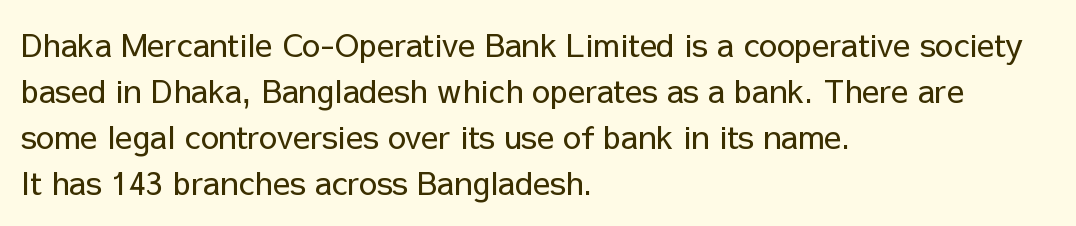
The font family rendered here belongs to the sans-serif group. Note the varied advance widths — an 'i' is clearly narrower than an 'm'. Bare-footed words on every line. The horizontal fit of the characters is conventional and even.
